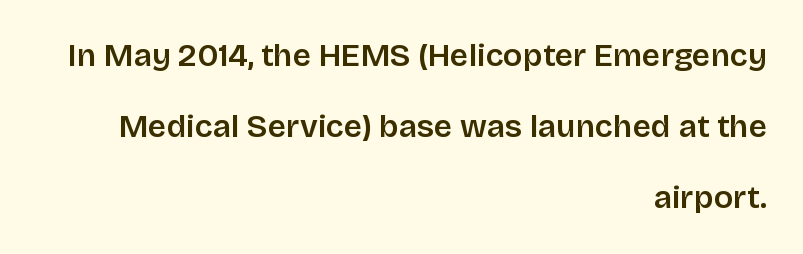
Q: Is the text italic (slanted)? A: No, it is upright.
Q: Is the typeface a serif or a sans-serif typeface? A: Sans-serif.
Q: Is the text underlined? A: No.
Q: How is the paragraph aligned? A: Right-aligned.
Q: Is the spacing between letters normal or unusually wide? A: Normal.
Q: Is the spacing between lines tight, normal or loose? A: Loose.
Q: Width (condensed, normal, or wide)? A: Normal.
Q: Stroke contrast? A: Low.
Q: x-height? A: Large.
Q: Monospaced? A: No.
